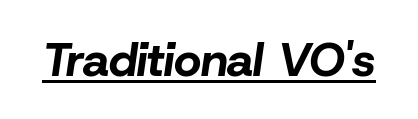
{"italic": "yes", "lean": "right", "slant_degrees": 8, "bold": "yes", "weight": "bold", "width": "normal", "stroke_contrast": "low", "x_height": "medium", "monospaced": "no", "underline": "yes", "letter_spacing": "normal", "letter_spacing_em": 0.0, "glyph_px": 47}
